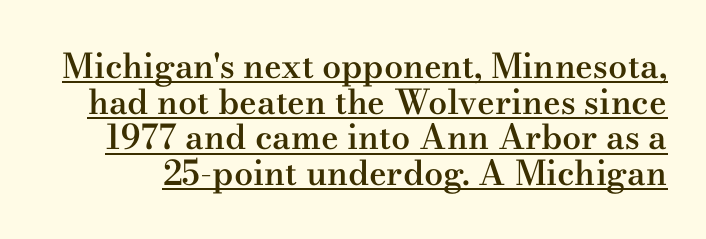
The image shows 34 px semibold, wide serif type, upright; set tight line spacing (1.05x), normal letter spacing, underlined; medium stroke contrast and a small x-height.
